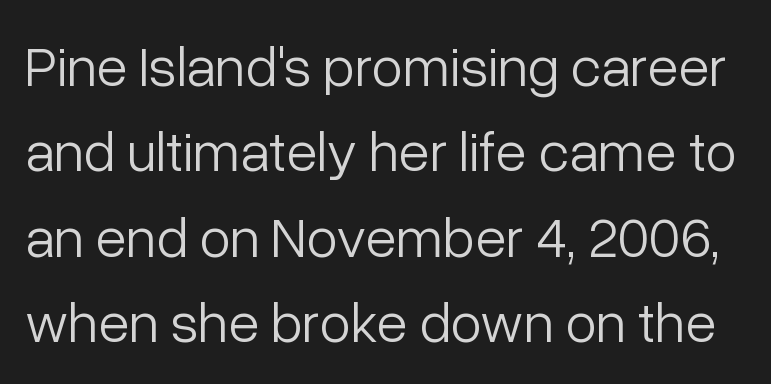
The image shows 57 px light sans-serif type, upright; set normal line spacing (1.5x), normal letter spacing, not underlined; low stroke contrast and a medium x-height.
